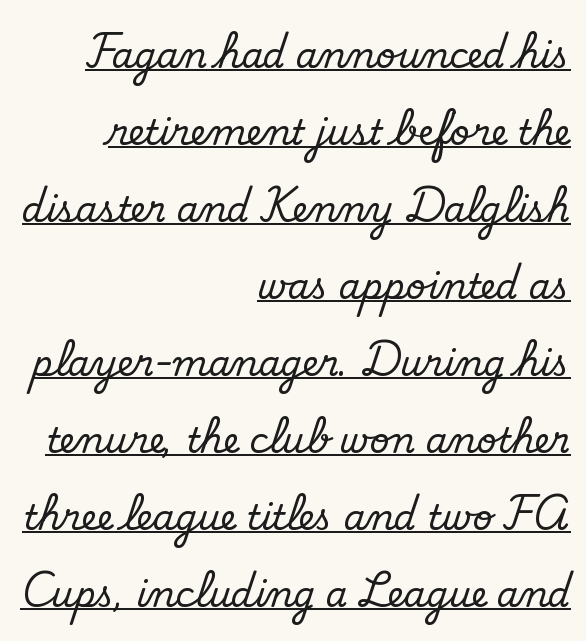
Q: Is the text bold? A: No.
Q: Is the typeface a serif or a sans-serif typeface? A: Sans-serif.
Q: Is the text underlined? A: Yes.
Q: How is the paragraph aligned? A: Right-aligned.
Q: Is the spacing between letters normal or unusually wide? A: Normal.
Q: Is the spacing between lines tight, normal or loose? A: Loose.
Q: Width (condensed, normal, or wide)? A: Normal.
Q: Stroke contrast? A: Low.
Q: x-height? A: Small.
Q: Monospaced? A: No.
